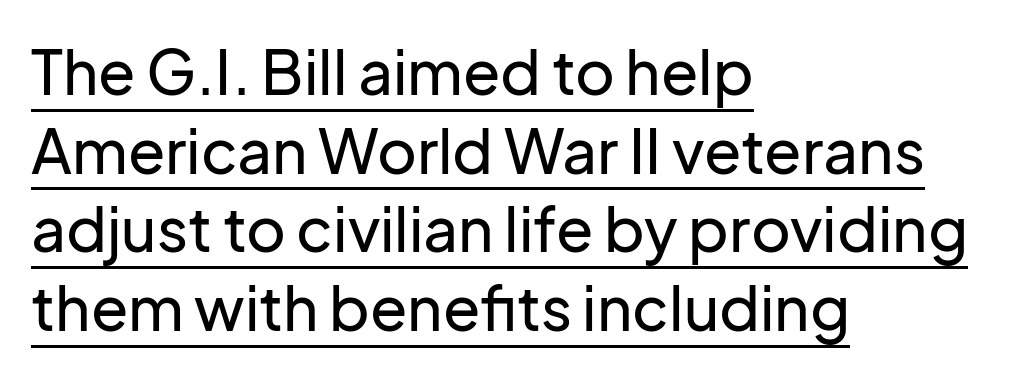
{"serif": "no", "italic": "no", "width": "normal", "stroke_contrast": "low", "x_height": "medium", "monospaced": "no", "underline": "yes", "align": "left", "line_spacing": "normal", "line_spacing_ratio": 1.29, "letter_spacing": "normal", "letter_spacing_em": 0.0, "glyph_px": 61}
